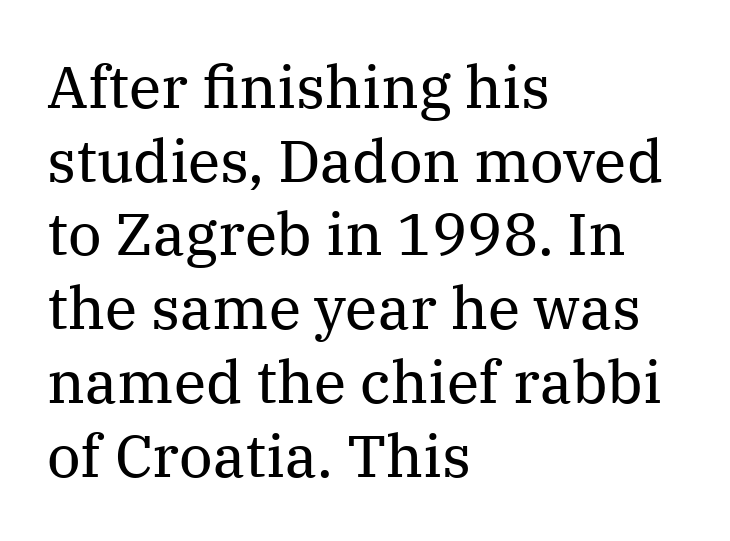
Nobody touched the tracking dial on this one. The block of text has a typical density, with ordinary space between rows. The strokes carry an ordinary text weight at most. The axis of the letterforms is exactly vertical. Layout note: lines flush left.
